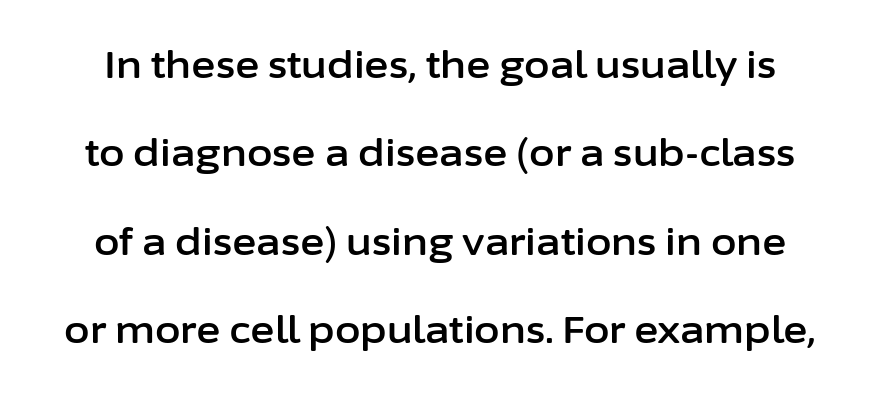
The line-height multiplier appears high, well above default. The passage shown is not underscored anywhere. The rendering keeps characters at their native spacing. The rendering uses natural spacing where letterforms have individual widths.
